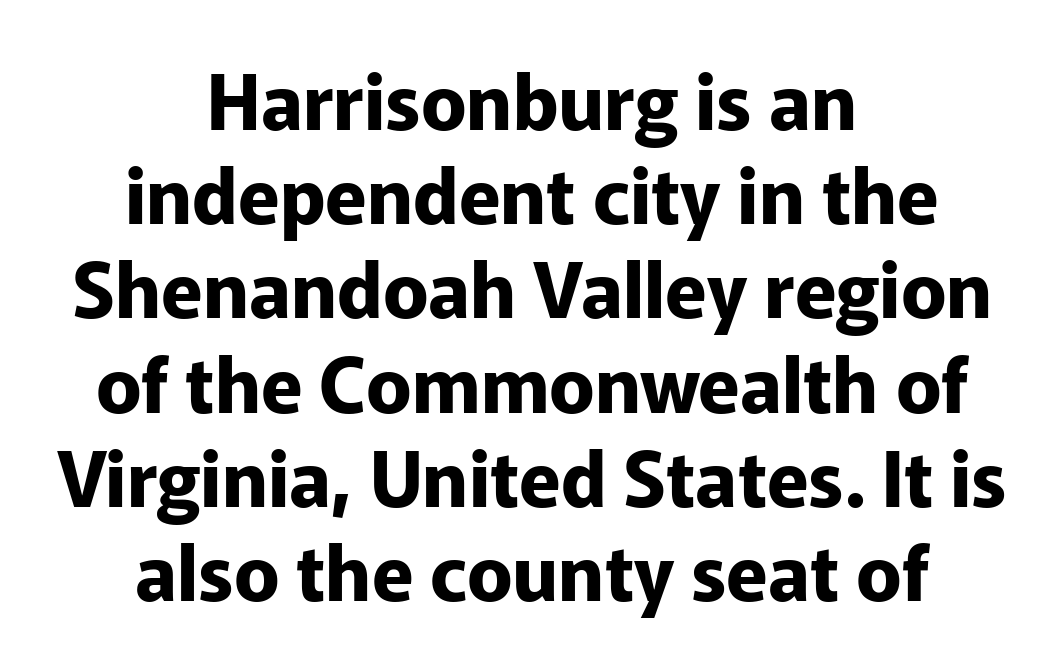
{"serif": "no", "italic": "no", "bold": "yes", "weight": "bold", "width": "normal", "stroke_contrast": "low", "x_height": "medium", "monospaced": "no", "underline": "no", "align": "center", "line_spacing_ratio": 1.24, "letter_spacing": "normal", "letter_spacing_em": 0.0, "glyph_px": 76}
